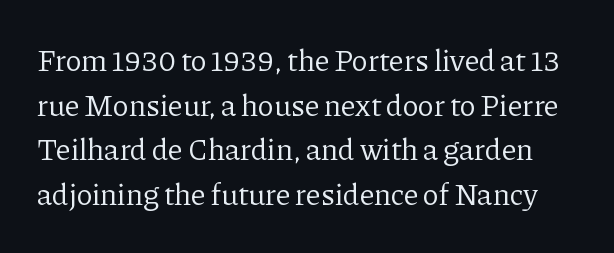
The image shows 30 px regular-weight serif type, upright; set normal line spacing (1.49x), normal letter spacing, not underlined; low stroke contrast and a medium x-height.
